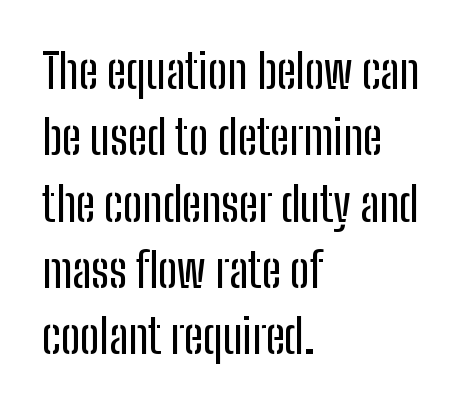
{"serif": "no", "italic": "no", "width": "condensed", "stroke_contrast": "low", "x_height": "medium", "monospaced": "no", "underline": "no", "align": "left", "line_spacing": "normal", "line_spacing_ratio": 1.41, "letter_spacing": "normal", "letter_spacing_em": 0.0, "glyph_px": 47}
